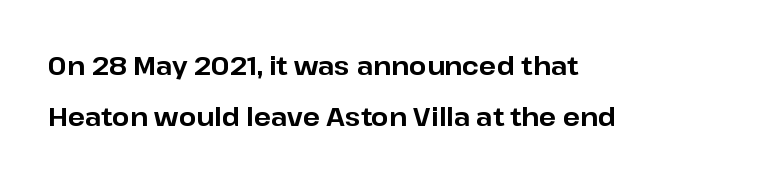
The image shows 25 px bold type, upright; set left-aligned, loose line spacing (2.06x), normal letter spacing, not underlined.
